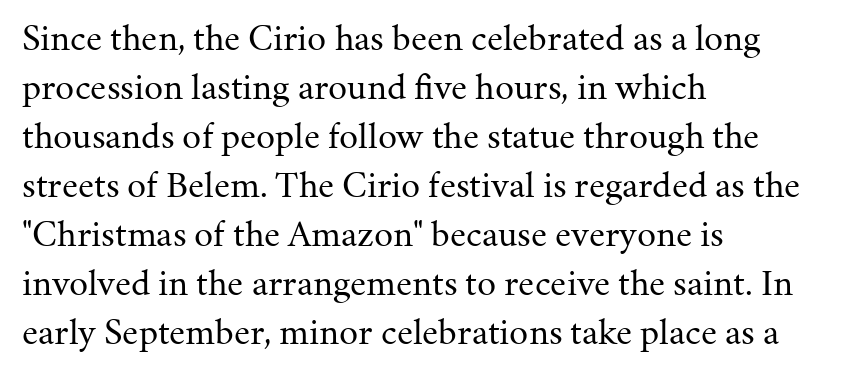
The face used here is seriffed, in the tradition of book romans. These lines are rendered in a variable-pitch font. Between one letter and the next there's only the usual sliver of space. Notice how the passage keeps a crisp vertical edge on the left only.
